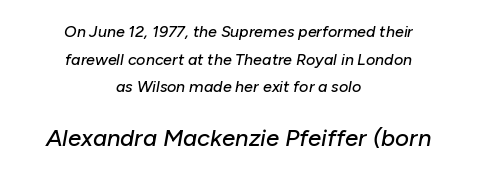
The emphasis by scale lands on block number two, below. Descenders hang freely into open space. Yep, that's italic — everything's leaning. The paragraph has two soft edges and a firm central axis. What stands out about the letter spacing? Nothing — it is the standard amount.
